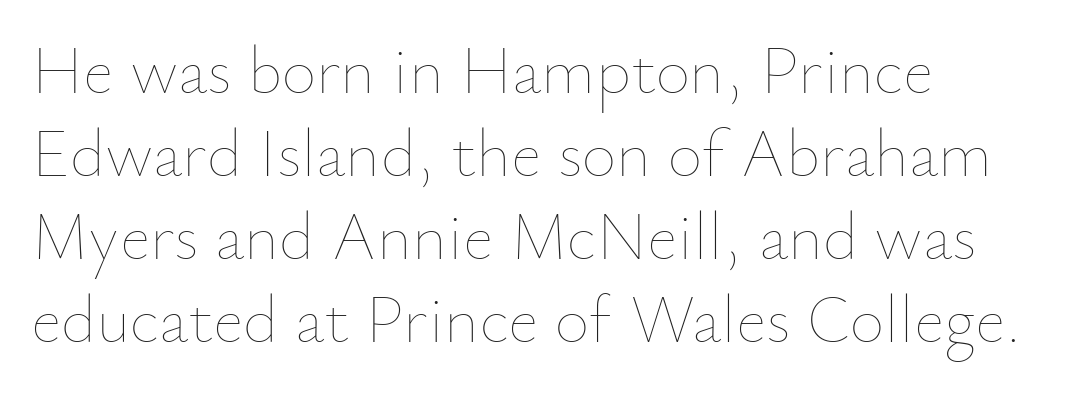
The image shows 67 px thin type, upright; set left-aligned, line spacing 1.24x, normal letter spacing, not underlined; low stroke contrast and a small x-height.
